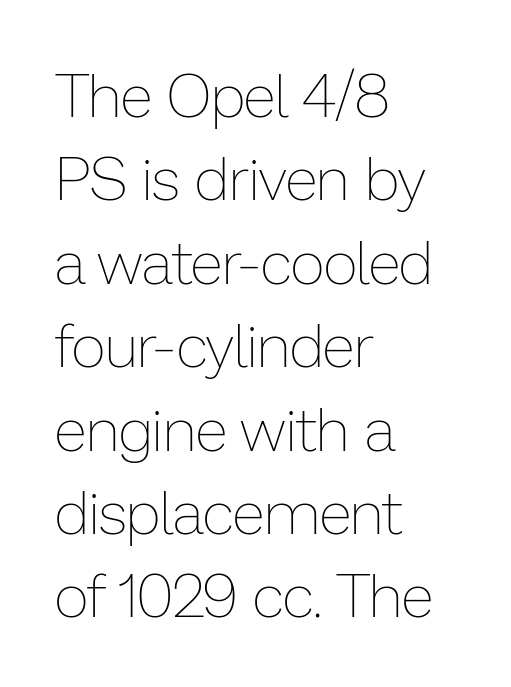
Q: Is the text bold? A: No.
Q: Is the text italic (slanted)? A: No, it is upright.
Q: Is the text underlined? A: No.
Q: How is the paragraph aligned? A: Left-aligned.
Q: Is the spacing between letters normal or unusually wide? A: Normal.
Q: Is the spacing between lines tight, normal or loose? A: Normal.
Q: Width (condensed, normal, or wide)? A: Normal.
Q: Stroke contrast? A: Low.
Q: x-height? A: Medium.
Q: Monospaced? A: No.
